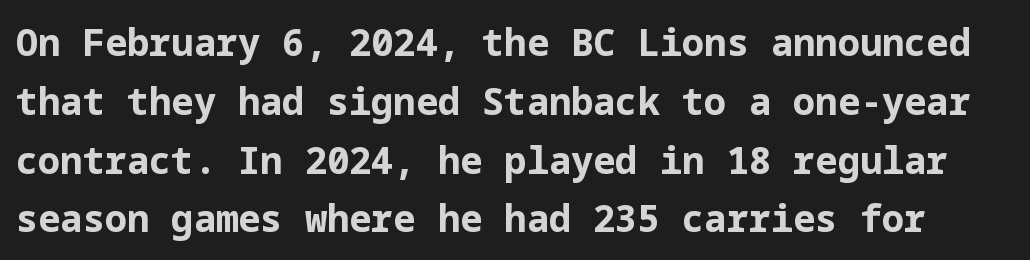
Q: Is the text bold? A: Yes.
Q: Is the text italic (slanted)? A: No, it is upright.
Q: Is the typeface a serif or a sans-serif typeface? A: Sans-serif.
Q: Is the text underlined? A: No.
Q: Is the spacing between letters normal or unusually wide? A: Normal.
Q: Is the spacing between lines tight, normal or loose? A: Normal.
Q: Width (condensed, normal, or wide)? A: Normal.
Q: Stroke contrast? A: Low.
Q: x-height? A: Medium.
